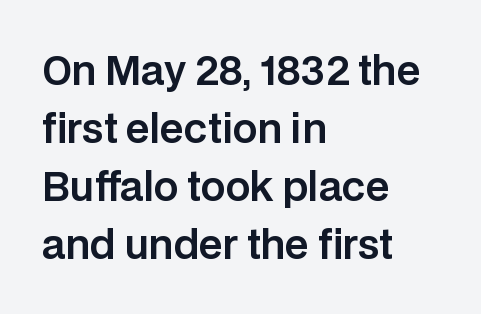
Ascenders rise straight up at ninety degrees. Unmarked baselines from the first word to the last. Which margin do the lines hug? The left one — the right edge is uneven. Here the designer chose a conventional face with non-uniform glyph widths. How are the letters spaced? Ordinarily, with no added tracking.
